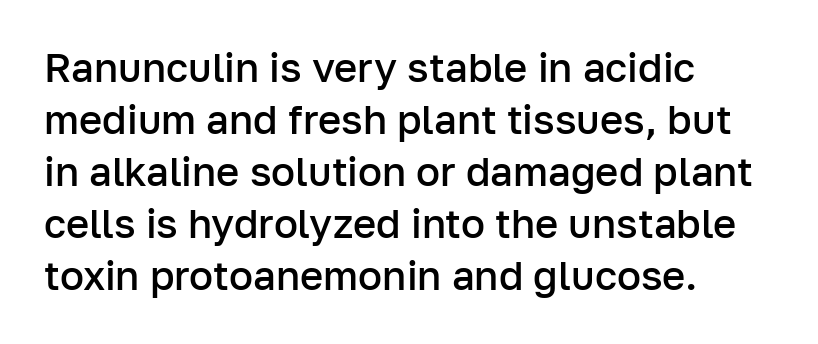
{"serif": "no", "italic": "no", "bold": "semi", "weight": "semibold", "width": "normal", "stroke_contrast": "low", "x_height": "medium", "monospaced": "no", "underline": "no", "align": "left", "line_spacing": "normal", "line_spacing_ratio": 1.3, "letter_spacing": "normal", "letter_spacing_em": 0.0, "glyph_px": 40}
